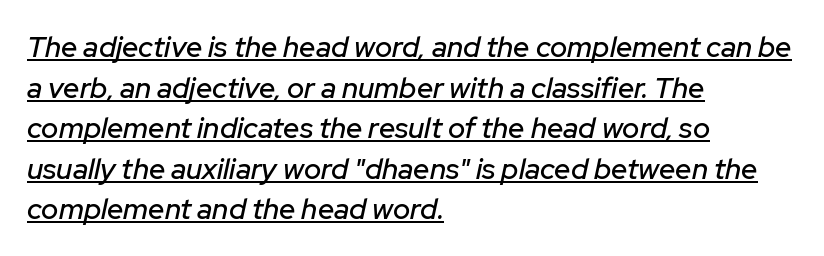
The specimen reads as italic at a glance. Each line of the rendering has a horizontal stroke beneath the glyphs. The leading is moderate, giving the passage an even texture. Visually the block forms a straight wall on the left and a jagged coastline on the right. Each letter keeps its own natural width here, so spacing adapts to shape. Tracking value appears to be zero — textbook default spacing.
